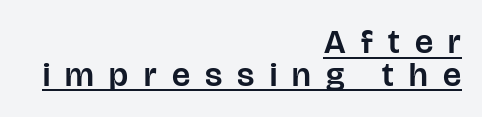
Q: Is the text italic (slanted)? A: No, it is upright.
Q: Is the typeface a serif or a sans-serif typeface? A: Sans-serif.
Q: Is the text underlined? A: Yes.
Q: How is the paragraph aligned? A: Right-aligned.
Q: Is the spacing between letters normal or unusually wide? A: Unusually wide.
Q: Is the spacing between lines tight, normal or loose? A: Tight.
Q: Width (condensed, normal, or wide)? A: Normal.
Q: Stroke contrast? A: Low.
Q: x-height? A: Large.
Q: Monospaced? A: No.
